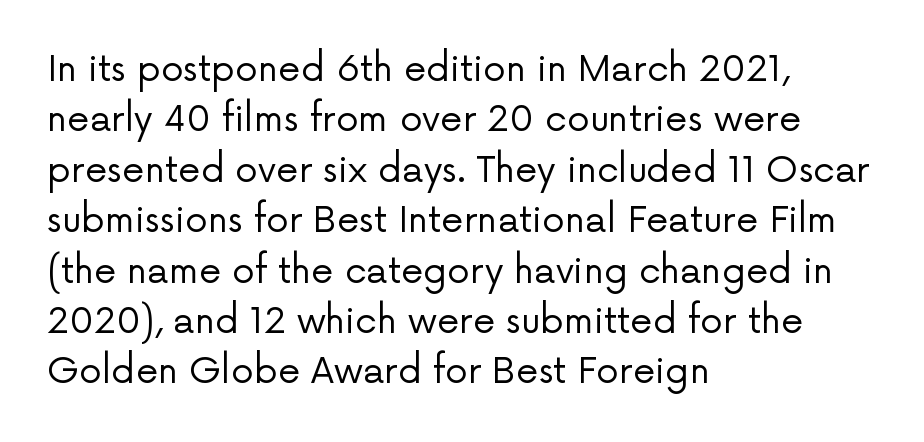
The image shows 36 px regular-weight sans-serif type, upright; set left-aligned, normal line spacing (1.4x), normal letter spacing, not underlined; low stroke contrast and a medium x-height.
